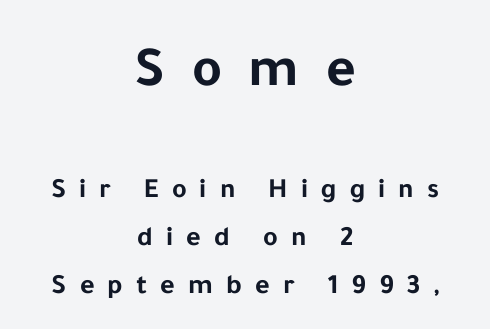
{"serif": "no", "italic": "no", "bold": "yes", "weight": "bold", "width": "normal", "stroke_contrast": "low", "x_height": "medium", "monospaced": "no", "underline": "no", "align": "center", "line_spacing_ratio": 1.71, "letter_spacing": "wide", "letter_spacing_em": 0.47, "larger_block": "first", "size_ratio": 2.04, "glyph_px": 57}
